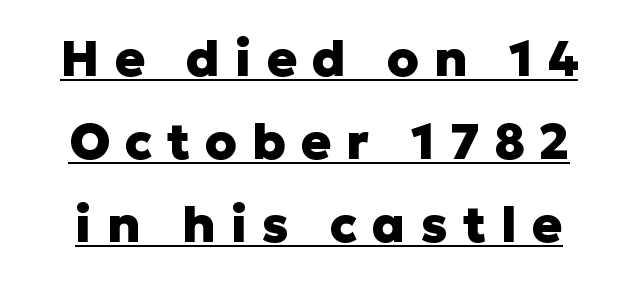
Each new line begins a customary step beneath the previous one. The string is rendered with underlining switched on. Between one letter and the next there's a generous, obvious gap. Summary of weight: heavy, a full bold. The letters advance in unequal steps, a hallmark of proportional type.
